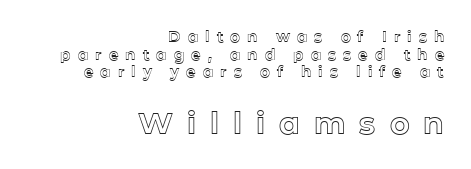
The image shows 30 px text type, upright; set right-aligned, line spacing 1.17x, unusually wide letter spacing (+0.47 em), not underlined; the second (bottom) block is 2.0x larger; a medium x-height.
